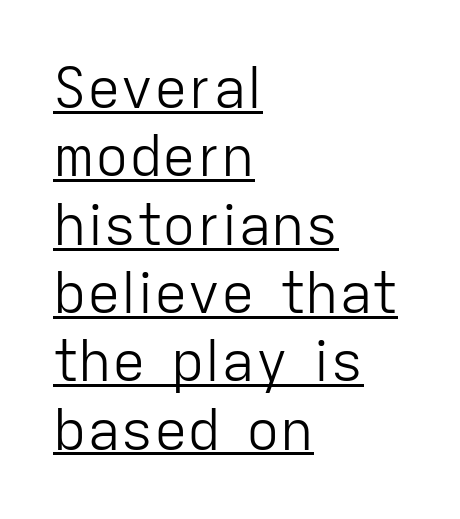
{"serif": "no", "italic": "no", "bold": "no", "weight": "light", "width": "normal", "stroke_contrast": "low", "x_height": "medium", "monospaced": "no", "underline": "yes", "align": "left", "line_spacing_ratio": 1.22, "letter_spacing": "normal", "letter_spacing_em": 0.0, "glyph_px": 56}
